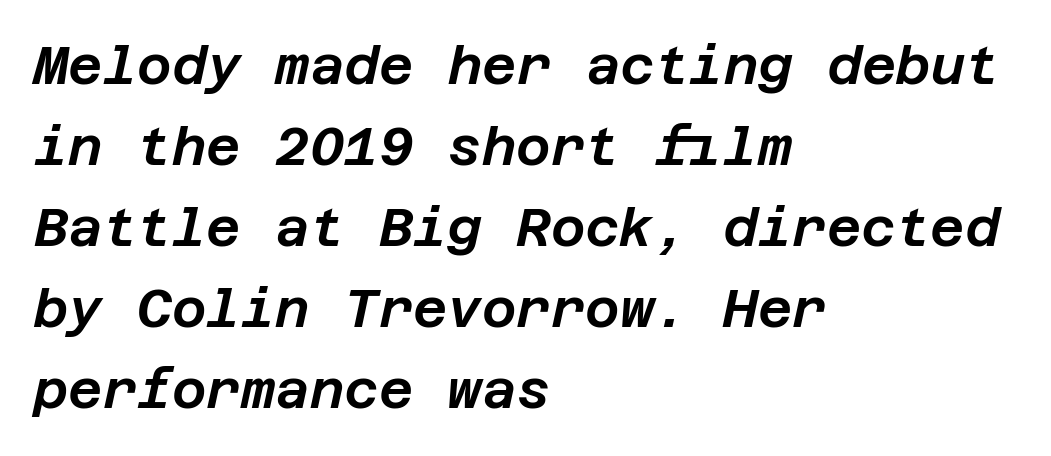
{"italic": "yes", "lean": "right", "slant_degrees": 12, "width": "normal", "stroke_contrast": "low", "x_height": "large", "underline": "no", "align": "left", "line_spacing": "normal", "line_spacing_ratio": 1.53, "letter_spacing": "normal", "letter_spacing_em": 0.0, "glyph_px": 53}
